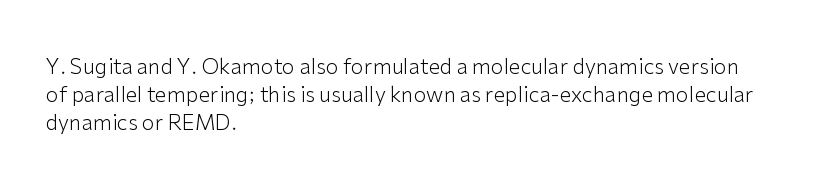
The image shows 21 px text type, upright; set left-aligned, normal line spacing (1.33x), normal letter spacing, not underlined.
